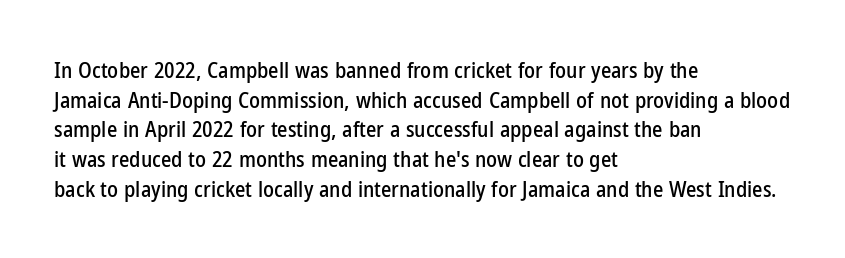
Q: Is the text italic (slanted)? A: No, it is upright.
Q: Is the text underlined? A: No.
Q: How is the paragraph aligned? A: Left-aligned.
Q: Is the spacing between letters normal or unusually wide? A: Normal.
Q: Is the spacing between lines tight, normal or loose? A: Normal.
